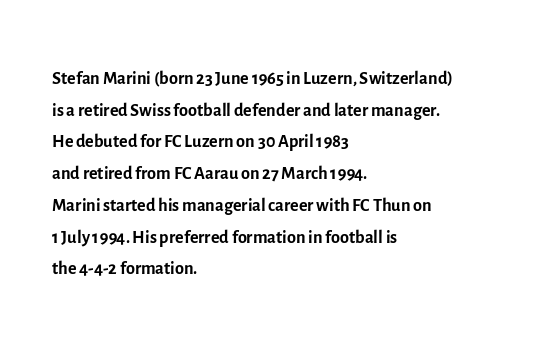
Nope, not italic — everything's standing straight. The font is comparable to plain body text, perhaps lighter. Inter-character spacing is left at the font's built-in metrics. The zone under the glyphs is completely vacant. These lines are set flush left with a ragged right edge.
